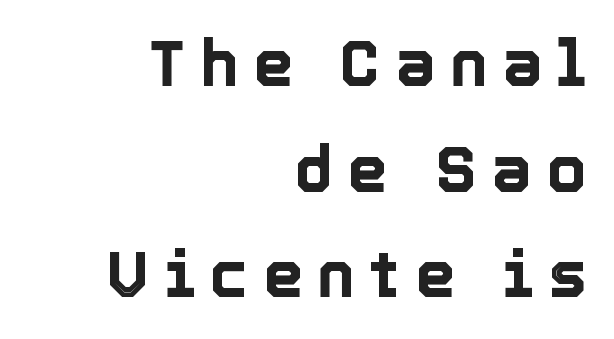
The image shows 64 px text type, upright; set right-aligned, normal line spacing (1.65x), unusually wide letter spacing (+0.23 em), not underlined; a medium x-height.
